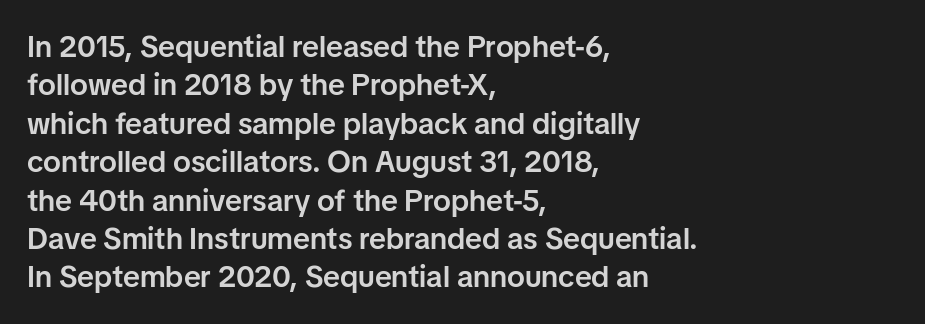
Layout note: lines flush left. Posture: straight, roman, zero tilt. Notice how descenders clear the ascenders below comfortably — that's standard leading. Regarding serifs, this sample does without them.
